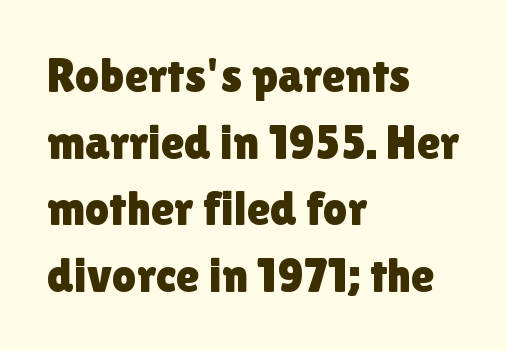
When letters stand straight like this, we call the style roman or upright. The face used here is proportionally spaced, like ordinary book or web type. Beneath every word, the page is bare. Nope, no serifs anywhere on these letters.
